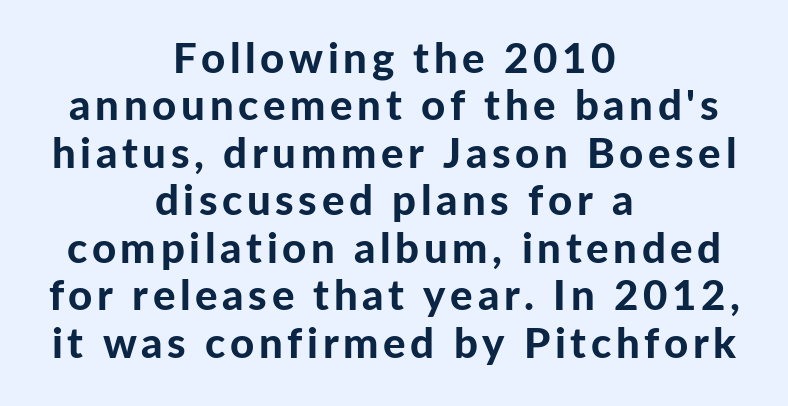
The image shows 42 px bold sans-serif type, upright; set centered, tight line spacing (1.13x), not underlined; low stroke contrast and a medium x-height.
